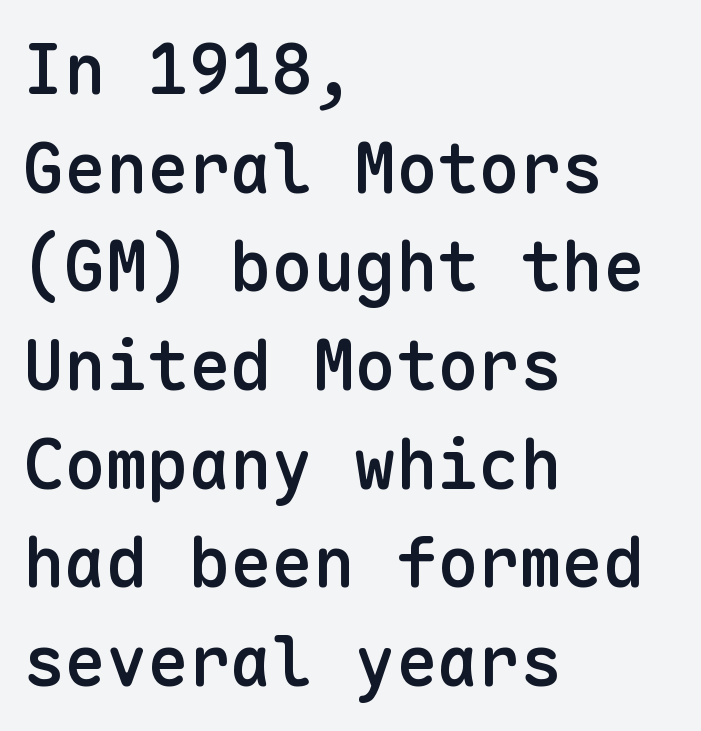
The image shows 69 px semibold sans-serif type, upright, monospaced; set left-aligned, normal line spacing (1.43x), normal letter spacing, not underlined; low stroke contrast and a medium x-height.
